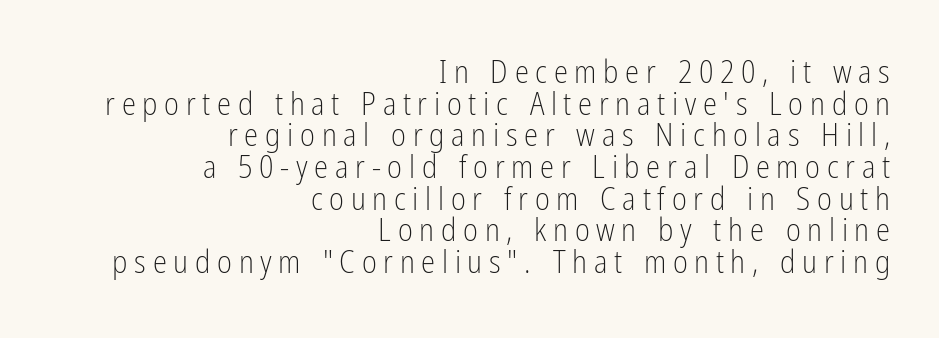
The image shows 32 px light, condensed sans-serif type, upright; set right-aligned, tight line spacing (0.99x), unusually wide letter spacing (+0.21 em), not underlined; low stroke contrast and a medium x-height.
